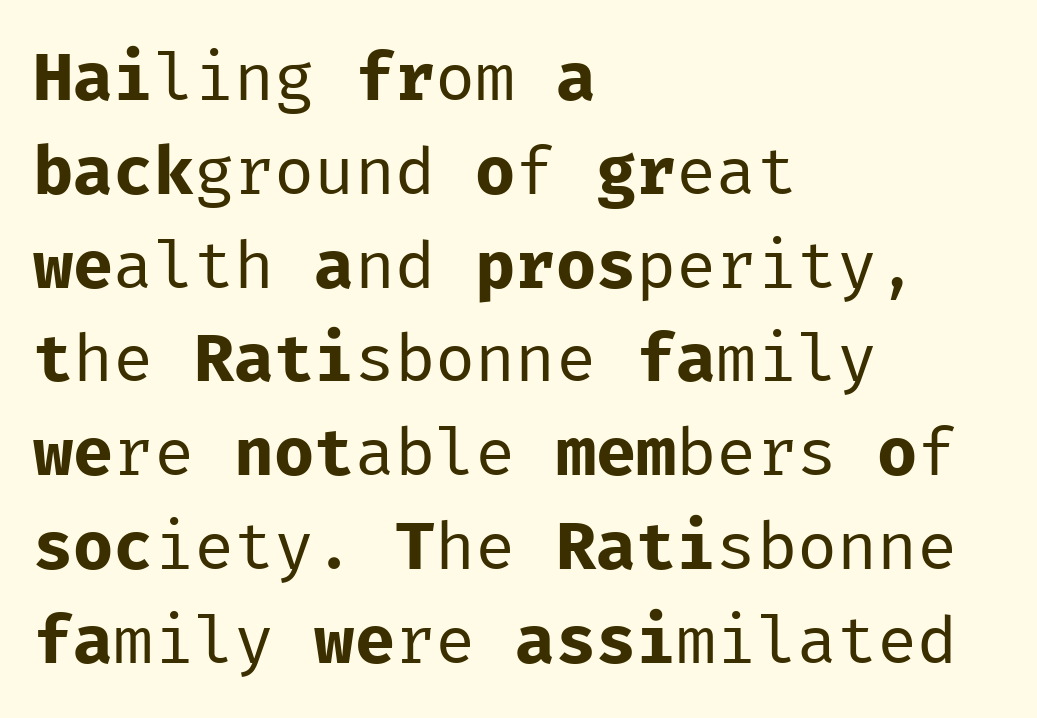
Spacing between characters is what you'd get straight out of the box. The rendering uses typewriter-style spacing with identical character cells. The passage shown is not underscored anywhere. Look at the bottom of the vertical strokes: they stop flat, with no serifs.
